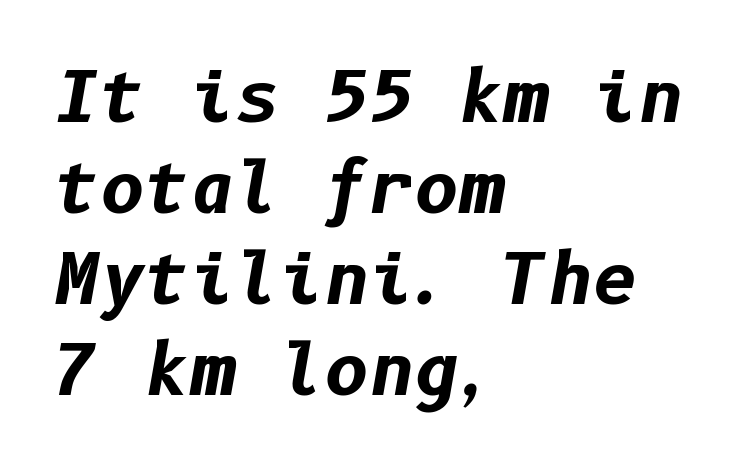
Set as a true bold cut, around the 700 mark. Rendered with sloped, italic letterforms. How would I describe the line gaps? Plain and ordinary. Bare-footed words on every line. Visually the block forms a straight wall on the left and a jagged coastline on the right. There is no visible air inserted between adjacent glyphs.
